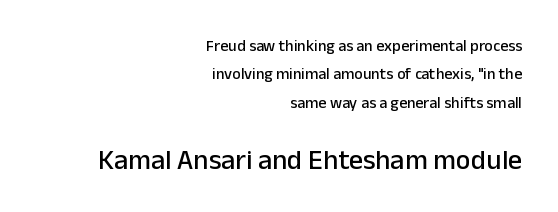
{"serif": "no", "italic": "no", "width": "normal", "stroke_contrast": "low", "x_height": "medium", "monospaced": "no", "underline": "no", "align": "right", "line_spacing_ratio": 1.77, "letter_spacing": "normal", "letter_spacing_em": 0.0, "larger_block": "second", "size_ratio": 1.75, "glyph_px": 28}
